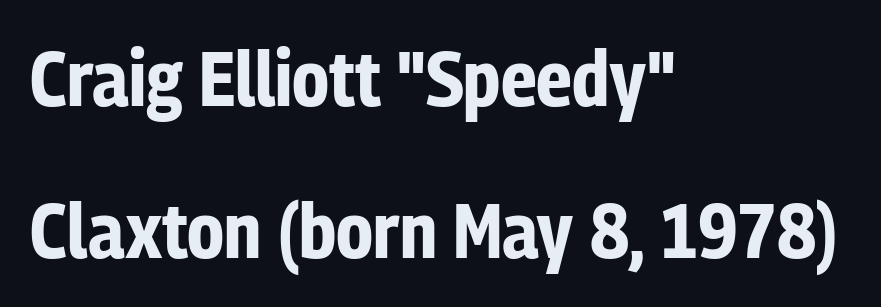
The lines are spread far apart with generous leading. The font family rendered here belongs to the sans-serif group. Quick note: underline off. If you drew a ruler down the left edge, every line would touch it. Tracking here is standard; glyphs follow each other at the usual distance.
